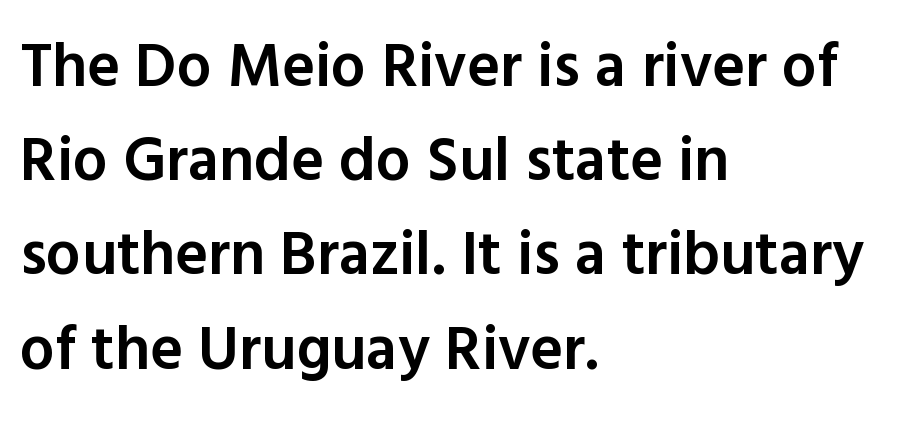
Q: Is the text bold? A: Semi-bold.
Q: Is the text italic (slanted)? A: No, it is upright.
Q: Is the typeface a serif or a sans-serif typeface? A: Sans-serif.
Q: Is the text underlined? A: No.
Q: How is the paragraph aligned? A: Left-aligned.
Q: Is the spacing between letters normal or unusually wide? A: Normal.
Q: Is the spacing between lines tight, normal or loose? A: Normal.
Q: Width (condensed, normal, or wide)? A: Normal.
Q: x-height? A: Medium.
Q: Monospaced? A: No.
